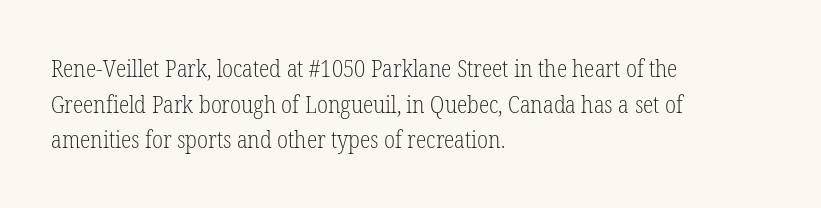
The image shows 24 px text type, upright; set left-aligned, normal line spacing (1.48x), normal letter spacing, not underlined.
